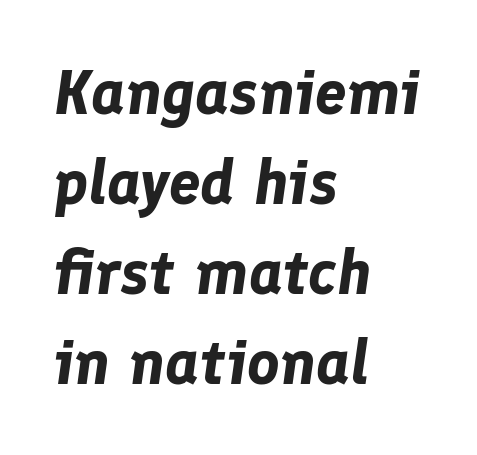
Q: Is the text bold? A: Yes.
Q: Is the text italic (slanted)? A: Yes, it leans right by about 8 degrees.
Q: Is the text underlined? A: No.
Q: How is the paragraph aligned? A: Left-aligned.
Q: Is the spacing between letters normal or unusually wide? A: Normal.
Q: Is the spacing between lines tight, normal or loose? A: Normal.
Q: Width (condensed, normal, or wide)? A: Normal.
Q: Stroke contrast? A: Low.
Q: x-height? A: Medium.
Q: Monospaced? A: No.
